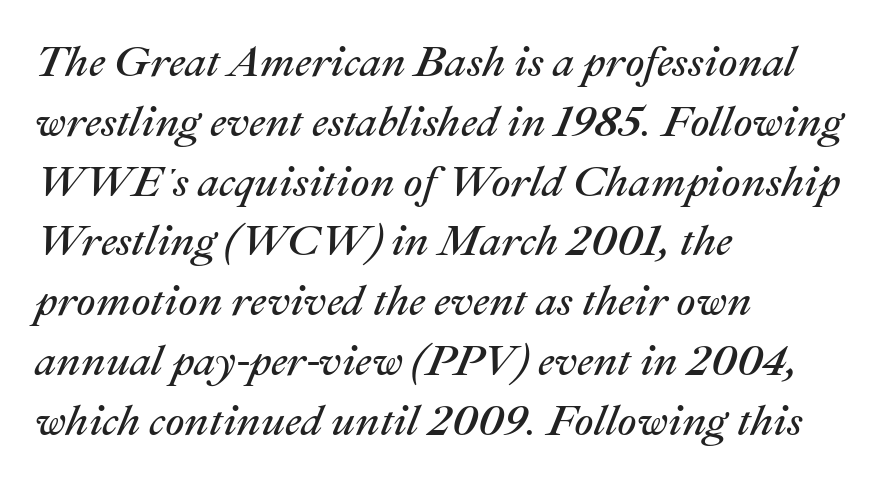
Q: Is the text bold? A: No.
Q: Is the text italic (slanted)? A: Yes, it leans right by about 22 degrees.
Q: Is the text underlined? A: No.
Q: How is the paragraph aligned? A: Left-aligned.
Q: Is the spacing between letters normal or unusually wide? A: Normal.
Q: Is the spacing between lines tight, normal or loose? A: Normal.
Q: Width (condensed, normal, or wide)? A: Normal.
Q: Stroke contrast? A: Medium.
Q: x-height? A: Medium.
Q: Monospaced? A: No.
